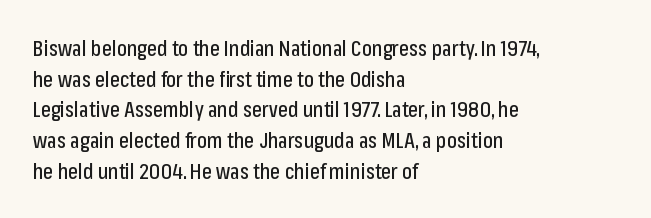
{"italic": "no", "underline": "no", "align": "left", "line_spacing": "normal", "line_spacing_ratio": 1.46, "letter_spacing": "normal", "letter_spacing_em": 0.0, "glyph_px": 21}
